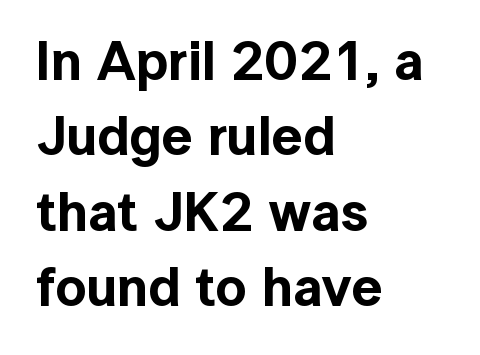
The image shows 55 px sans-serif type, upright; set left-aligned, normal line spacing (1.37x), normal letter spacing, not underlined; a medium x-height.
